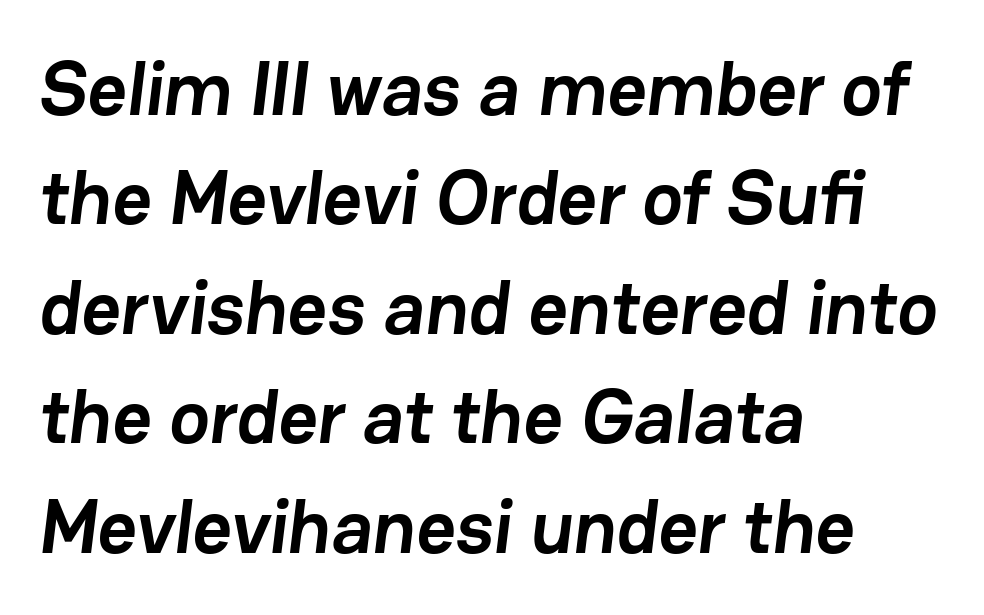
The glyphs are unaccompanied by any horizontal stroke below them. Look at the tracking — it's just the regular setting, nothing added. The typesetting leans heavy: a genuine bold. A student would call this left alignment; a typographer would say flush left, rag right.
